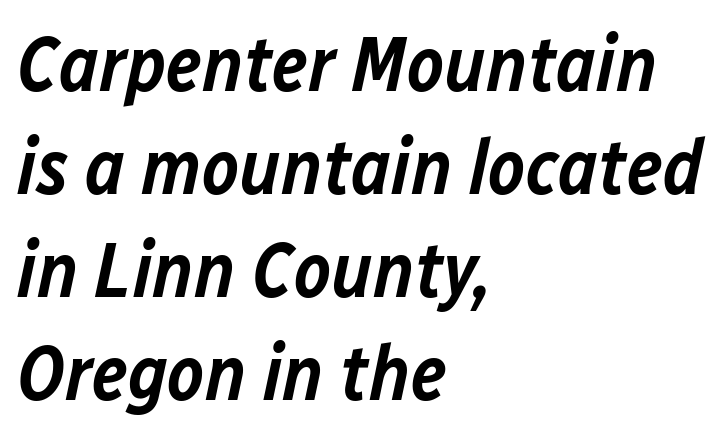
{"italic": "yes", "lean": "right", "slant_degrees": 12, "bold": "semi", "weight": "semibold", "width": "normal", "stroke_contrast": "low", "x_height": "medium", "monospaced": "no", "underline": "no", "align": "left", "line_spacing": "normal", "line_spacing_ratio": 1.32, "letter_spacing": "normal", "letter_spacing_em": 0.0, "glyph_px": 78}
